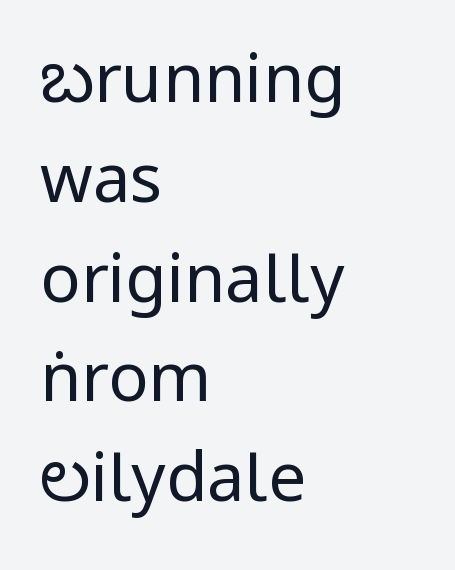
The image shows 67 px regular-weight, condensed sans-serif type, upright; set left-aligned, normal line spacing (1.49x), normal letter spacing, not underlined; low stroke contrast and a large x-height.
